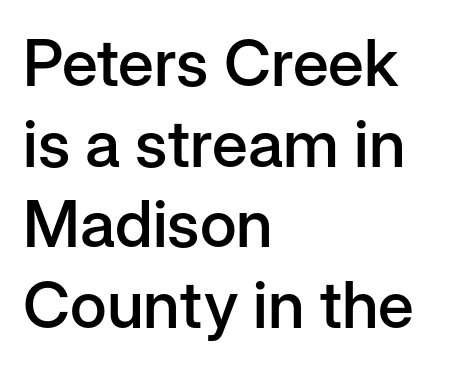
{"serif": "no", "italic": "no", "bold": "semi", "weight": "semibold", "width": "normal", "stroke_contrast": "low", "x_height": "medium", "monospaced": "no", "underline": "no", "align": "left", "line_spacing_ratio": 1.24, "letter_spacing": "normal", "letter_spacing_em": 0.0, "glyph_px": 65}
